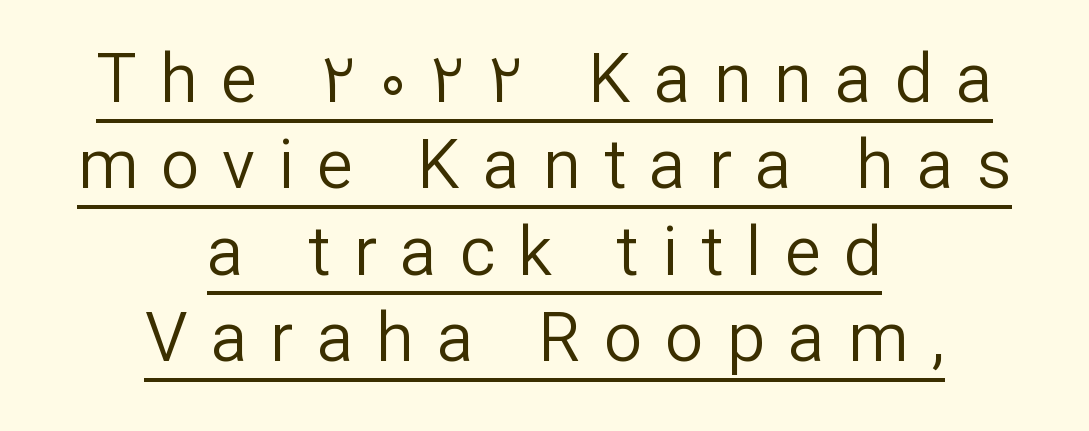
The image shows 68 px regular-weight sans-serif type, upright; set centered, normal line spacing (1.27x), unusually wide letter spacing (+0.34 em), underlined; low stroke contrast and a medium x-height.
